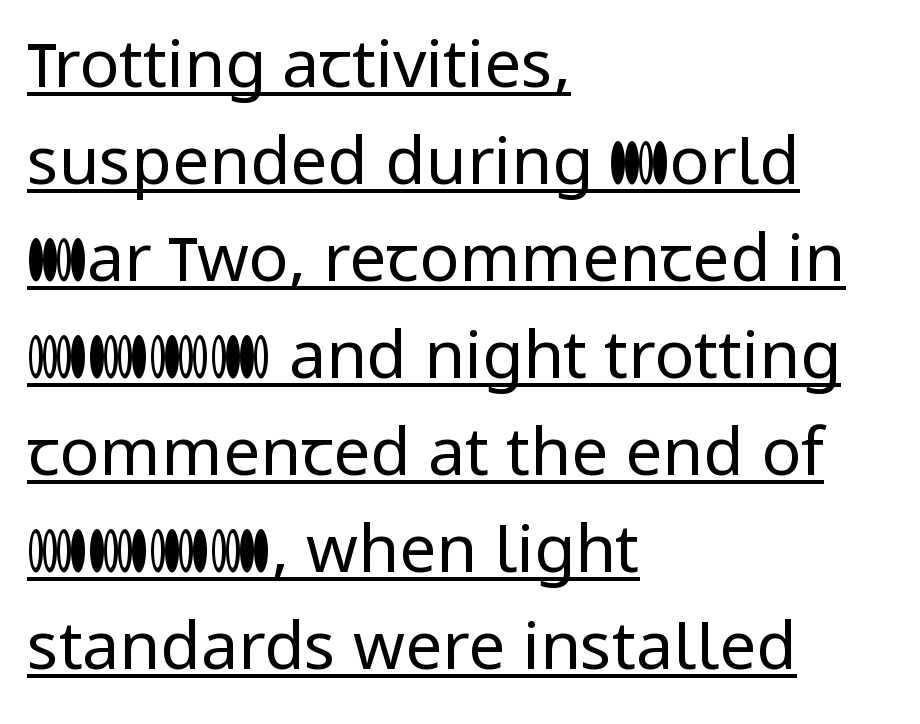
The paragraph has a hard left edge and a soft right edge. Check the space under the baseline: a stroke is drawn there. Regarding leading, the lines here are spaced in the standard way. This is roman type, the default non-slanted kind.
